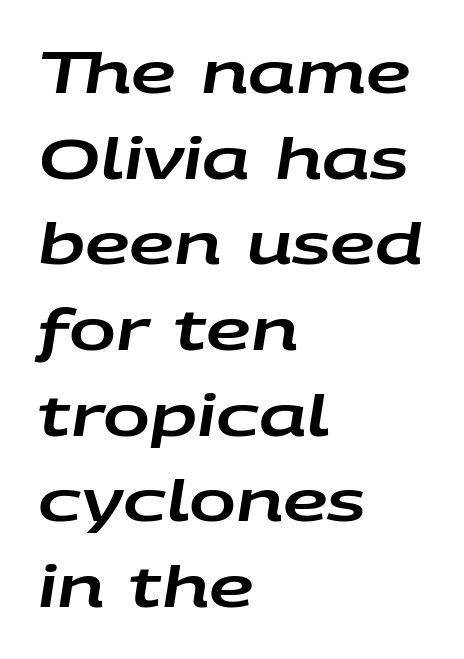
Rendered with sloped, italic letterforms. Horizontal alignment here is leftward, the default for most running prose. The letters advance in unequal steps, a hallmark of proportional type. Nobody drew a line under any word here. If you measured baseline to baseline, you'd find a middling distance.
